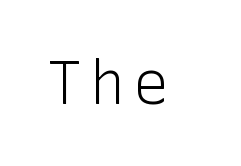
Posture: straight, roman, zero tilt. These lines are rendered in a variable-pitch font. Bold? No — there's no thickening of the strokes. Rule under the text: the space is simply empty. What kind of face is this? One without serifs — a sans.
